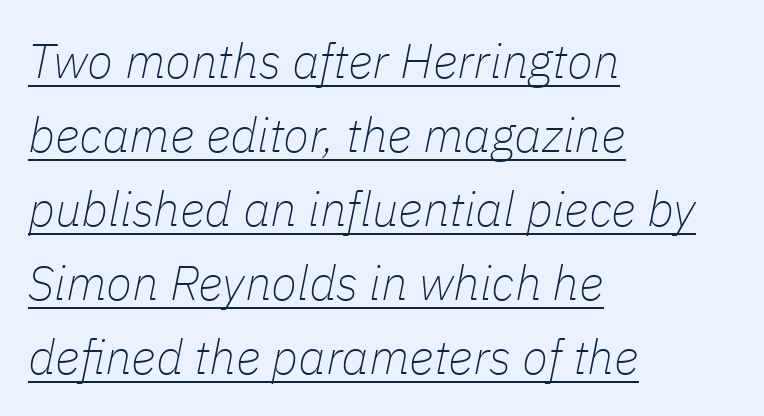
The image shows 48 px thin type, italic (leaning right); set left-aligned, normal line spacing (1.54x), normal letter spacing, underlined; low stroke contrast and a medium x-height.
